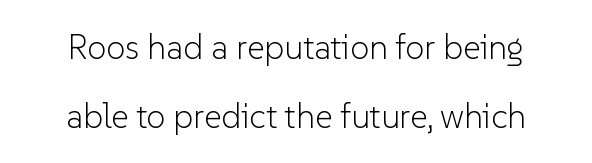
{"serif": "no", "italic": "no", "bold": "no", "weight": "light", "width": "normal", "stroke_contrast": "low", "x_height": "medium", "monospaced": "no", "underline": "no", "align": "center", "line_spacing": "loose", "line_spacing_ratio": 2.02, "letter_spacing": "normal", "letter_spacing_em": 0.0, "glyph_px": 34}
